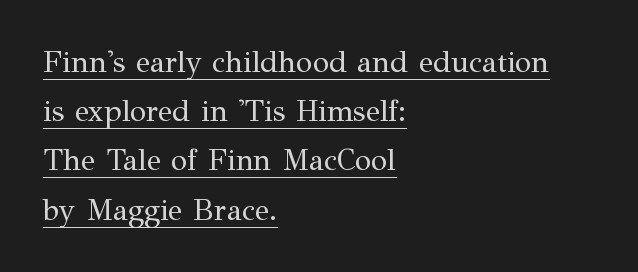
The specimen includes a rule beneath the text block's lines. Compared with typical body copy, the letter spacing here is the same. Designer's note — italics off, roman on. Regular leading. Spacing verdict: proportional, widths tailored to each character. No letter is thick-stroked: the sample isn't bold.
